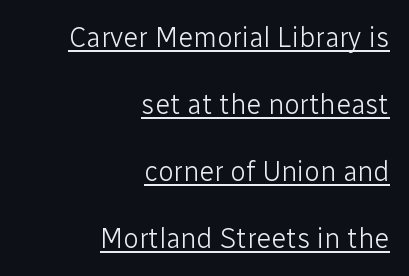
I'd call this a sans setting — the letters go barefoot. All the whitespace from short lines collects on the left. The rendering uses the underline text-decoration. Stems here are at most as thick as an everyday book face. A great deal of white space separates one row of letters from the next. Looks like regular typesetting: each glyph gets only the width it needs.
